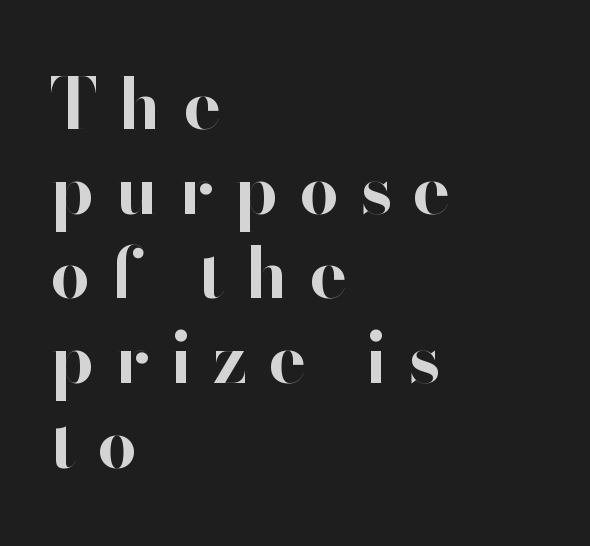
{"serif": "no", "italic": "no", "bold": "yes", "weight": "bold", "width": "normal", "stroke_contrast": "high", "x_height": "small", "monospaced": "no", "underline": "no", "align": "left", "line_spacing_ratio": 1.21, "letter_spacing": "wide", "letter_spacing_em": 0.3, "glyph_px": 70}
